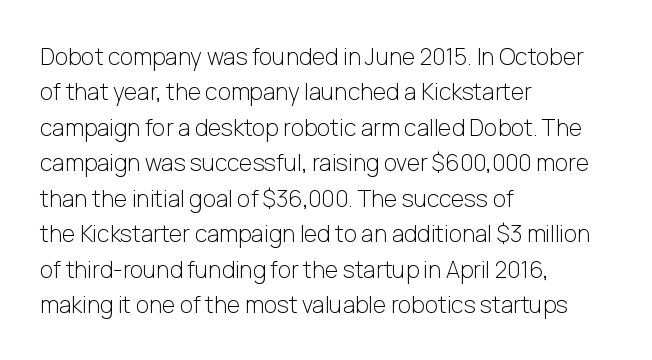
Q: Is the text bold? A: No.
Q: Is the text italic (slanted)? A: No, it is upright.
Q: Is the text underlined? A: No.
Q: How is the paragraph aligned? A: Left-aligned.
Q: Is the spacing between letters normal or unusually wide? A: Normal.
Q: Is the spacing between lines tight, normal or loose? A: Normal.
